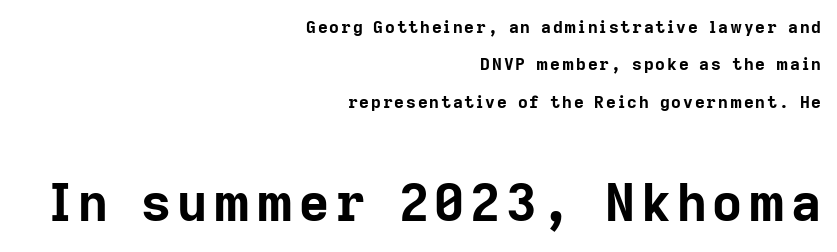
{"serif": "no", "italic": "no", "bold": "yes", "weight": "bold", "width": "normal", "stroke_contrast": "low", "x_height": "medium", "monospaced": "no", "underline": "no", "align": "right", "line_spacing": "loose", "line_spacing_ratio": 2.2, "larger_block": "second", "size_ratio": 3.06, "glyph_px": 52}
